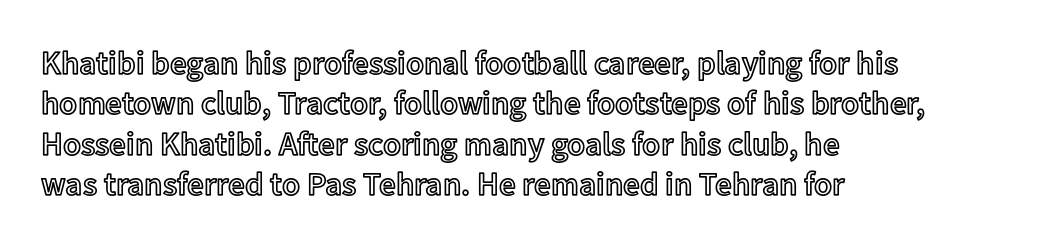
{"italic": "no", "width": "normal", "x_height": "medium", "monospaced": "no", "underline": "no", "align": "left", "line_spacing_ratio": 1.22, "letter_spacing": "normal", "letter_spacing_em": 0.0, "glyph_px": 33}
